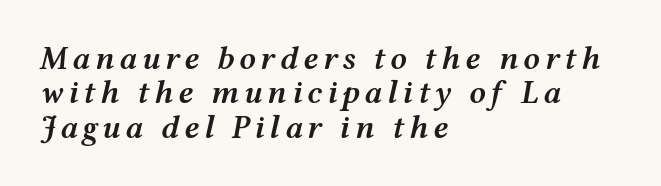
Q: Is the text bold? A: Semi-bold.
Q: Is the text italic (slanted)? A: Yes, it leans right by about 12 degrees.
Q: Is the text underlined? A: No.
Q: How is the paragraph aligned? A: Left-aligned.
Q: Is the spacing between lines tight, normal or loose? A: Tight.
Q: Width (condensed, normal, or wide)? A: Wide.
Q: Stroke contrast? A: Medium.
Q: x-height? A: Medium.
Q: Monospaced? A: No.
